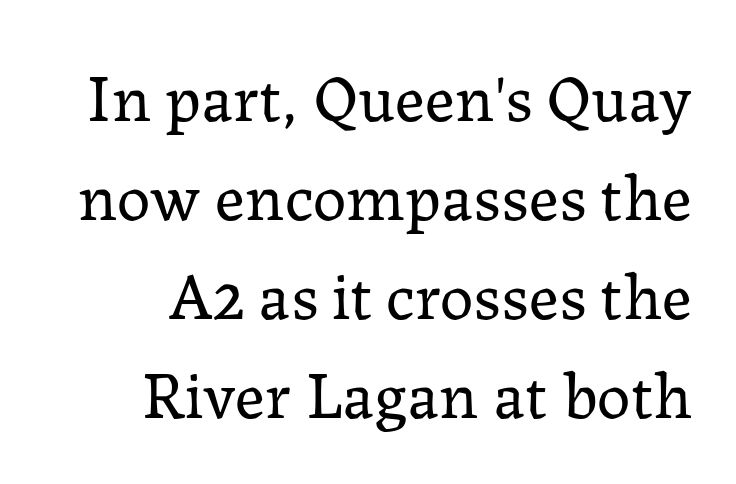
{"serif": "yes", "italic": "no", "bold": "no", "weight": "regular", "width": "normal", "stroke_contrast": "low", "x_height": "medium", "monospaced": "no", "underline": "no", "line_spacing": "normal", "line_spacing_ratio": 1.48, "letter_spacing": "normal", "letter_spacing_em": 0.0, "glyph_px": 67}
